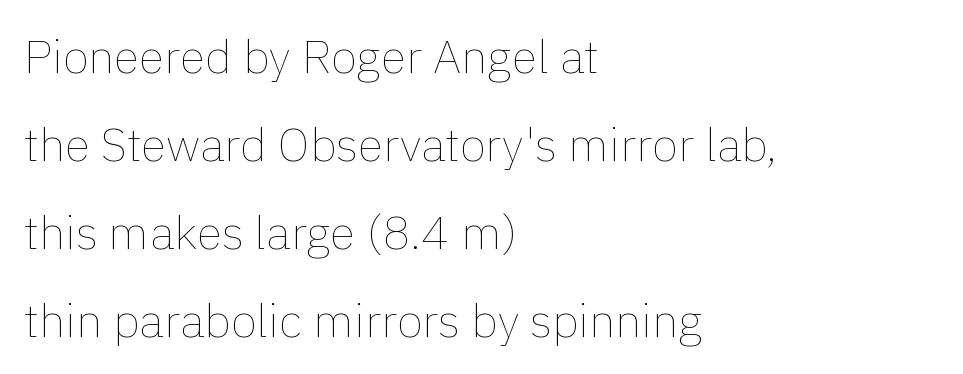
The typesetter chose a ragged-right arrangement here. The baseline area is clear. Think of a printed novel: that variable character pitch is what you see here. Stroke mass is kept to a normal reading level or below.
